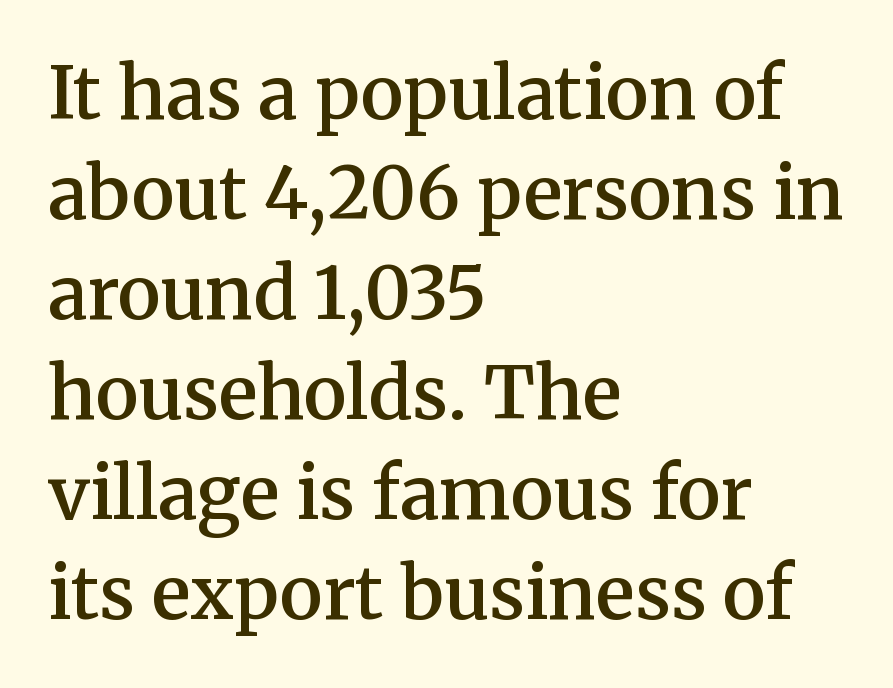
Clear beneath every line of the passage. Characters remain perfectly vertical along every line. The lines sit at an ordinary, default distance from one another. Unlike a clean sans, this face finishes its strokes with serifs. You could not count columns in this text — the font is proportionally spaced.
